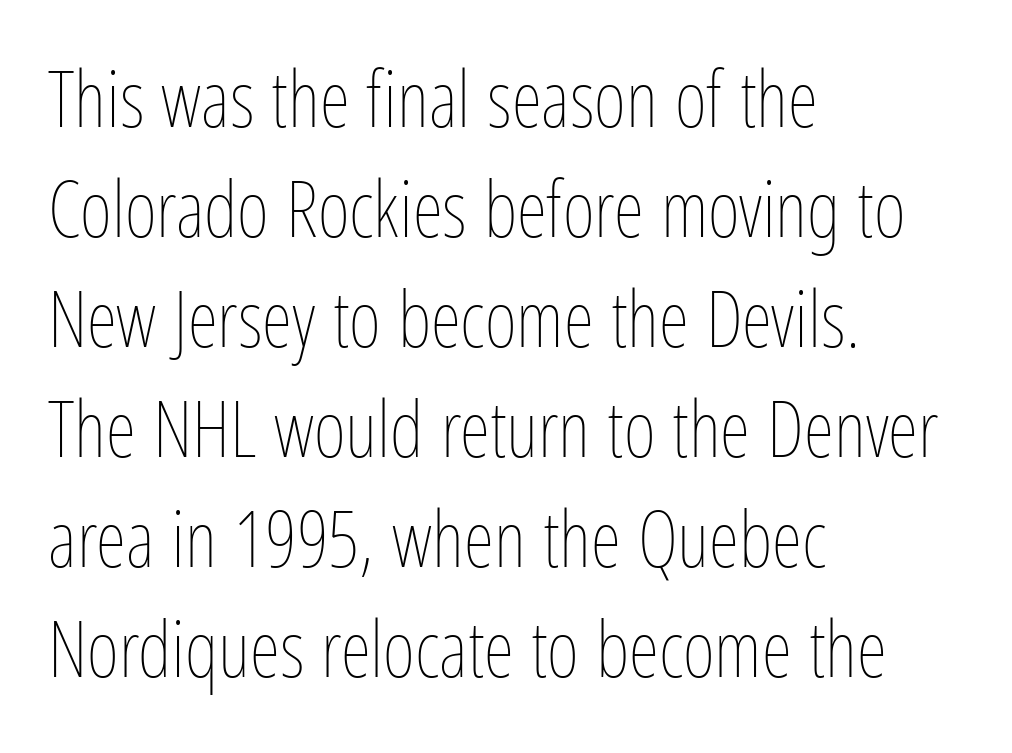
Q: Is the text bold? A: No.
Q: Is the text italic (slanted)? A: No, it is upright.
Q: Is the text underlined? A: No.
Q: How is the paragraph aligned? A: Left-aligned.
Q: Is the spacing between letters normal or unusually wide? A: Normal.
Q: Is the spacing between lines tight, normal or loose? A: Normal.
Q: Width (condensed, normal, or wide)? A: Condensed.
Q: Stroke contrast? A: Low.
Q: x-height? A: Medium.
Q: Monospaced? A: No.
